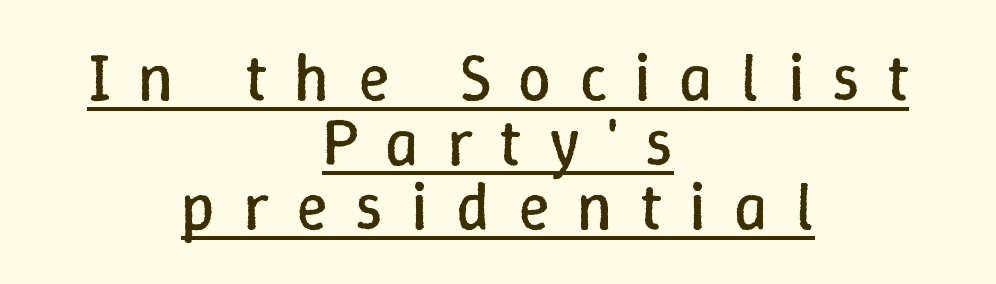
{"italic": "no", "bold": "no", "weight": "regular", "width": "normal", "stroke_contrast": "low", "x_height": "medium", "monospaced": "no", "underline": "yes", "align": "center", "line_spacing": "tight", "line_spacing_ratio": 0.98, "letter_spacing": "wide", "letter_spacing_em": 0.42, "glyph_px": 66}
